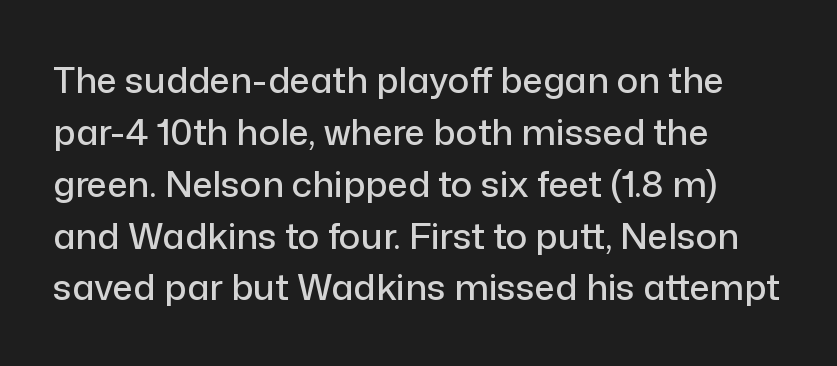
The image shows 36 px sans-serif type, upright; set left-aligned, normal line spacing (1.44x), normal letter spacing, not underlined; low stroke contrast and a medium x-height.
